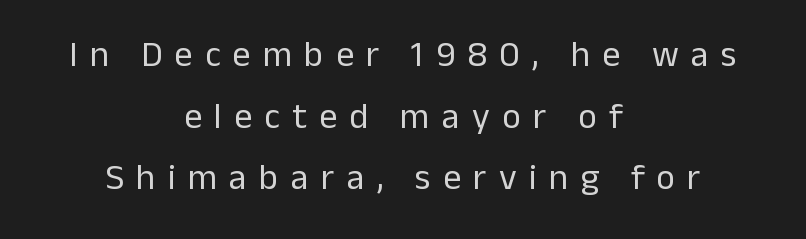
The image shows 36 px regular-weight sans-serif type, upright; set centered, line spacing 1.71x, unusually wide letter spacing (+0.34 em), not underlined; low stroke contrast and a medium x-height.
